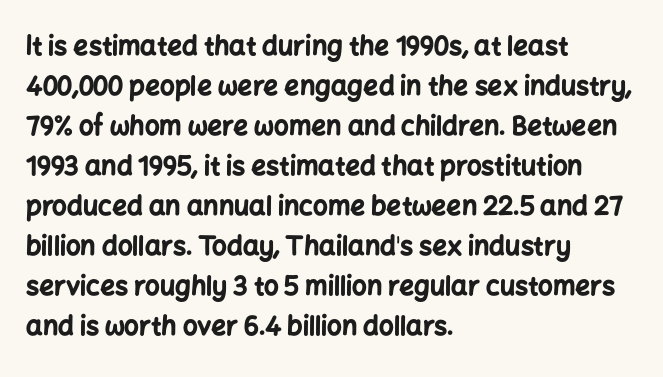
{"italic": "no", "bold": "yes", "underline": "no", "align": "left", "line_spacing": "normal", "line_spacing_ratio": 1.54, "letter_spacing": "normal", "letter_spacing_em": 0.0, "glyph_px": 26}
